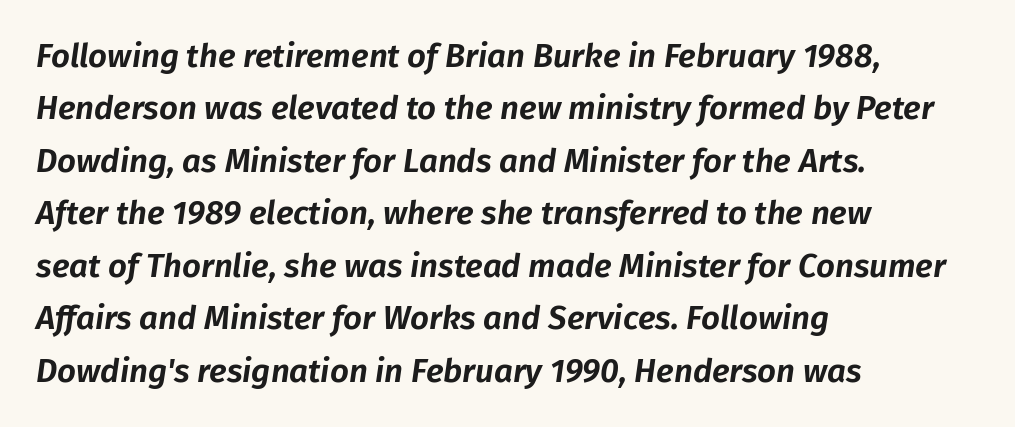
{"italic": "yes", "lean": "right", "slant_degrees": 8, "width": "normal", "stroke_contrast": "low", "x_height": "medium", "monospaced": "no", "underline": "no", "align": "left", "line_spacing": "normal", "line_spacing_ratio": 1.59, "letter_spacing": "normal", "letter_spacing_em": 0.0, "glyph_px": 33}
